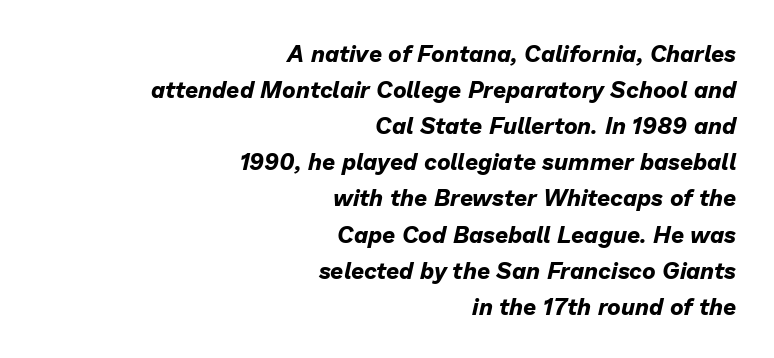
Just letters on the line, the space beneath them empty. These words are printed bold, with thick strokes throughout. Characters are canted at an angle relative to the baseline's perpendicular. Here the glyphs are tracked normally, forming tight word shapes. The lines sit at an ordinary, default distance from one another. The setting favours the right margin, as signatures and pull-quotes sometimes do.
